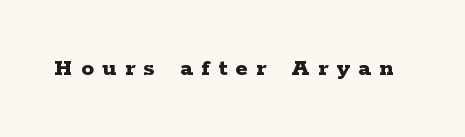
These lines have a slow, spaced-out rhythm from letter to letter. Unlike italic type, these characters show no tilt at all. This rendering features lettering with no underline. Does the weight exceed regular? Yes, all the way to bold.
